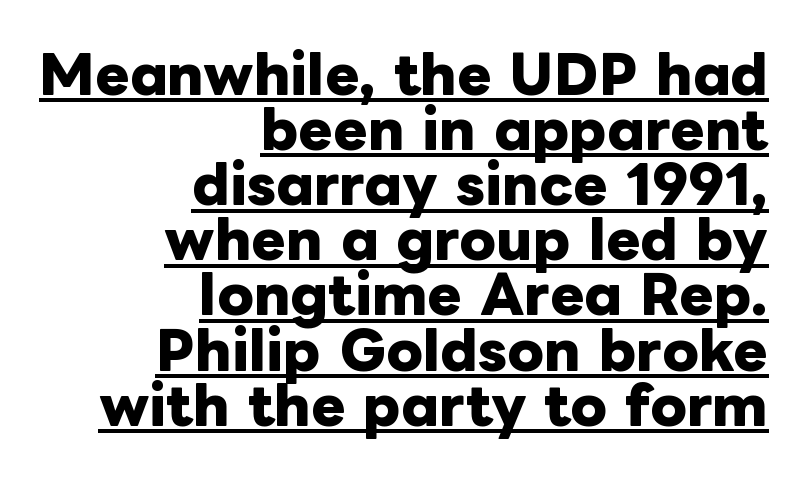
Q: Is the text bold? A: Yes.
Q: Is the text italic (slanted)? A: No, it is upright.
Q: Is the text underlined? A: Yes.
Q: How is the paragraph aligned? A: Right-aligned.
Q: Is the spacing between letters normal or unusually wide? A: Normal.
Q: Is the spacing between lines tight, normal or loose? A: Tight.
Q: Width (condensed, normal, or wide)? A: Normal.
Q: Stroke contrast? A: Low.
Q: x-height? A: Medium.
Q: Monospaced? A: No.
